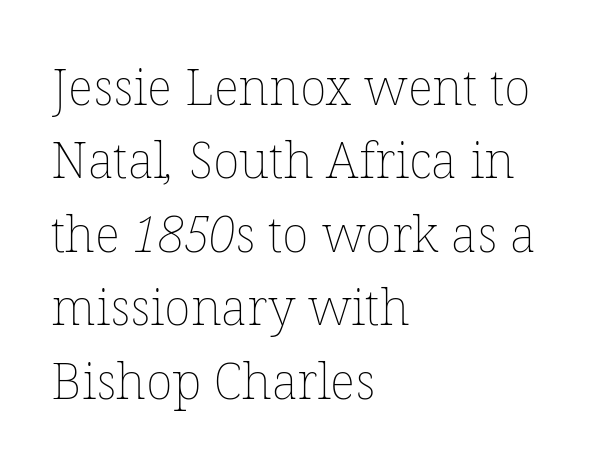
{"bold": "no", "weight": "thin", "width": "normal", "stroke_contrast": "low", "x_height": "medium", "monospaced": "no", "underline": "no", "align": "left", "line_spacing": "normal", "line_spacing_ratio": 1.47, "letter_spacing": "normal", "letter_spacing_em": 0.0, "glyph_px": 50}
